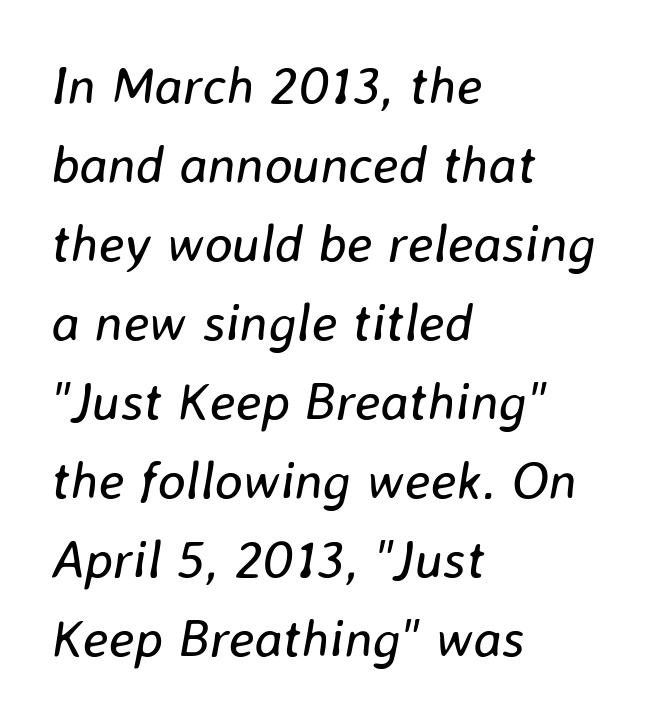
The lines in this sample share a left origin and differ only in where they stop. Ink coverage per letter is moderate at most. Check the space under the baseline: it is left empty. Yep, that's italic — everything's leaning. Students, observe: this is what conventionally led text looks like. Is the letter spacing exaggerated? No — it looks like the ordinary default.
